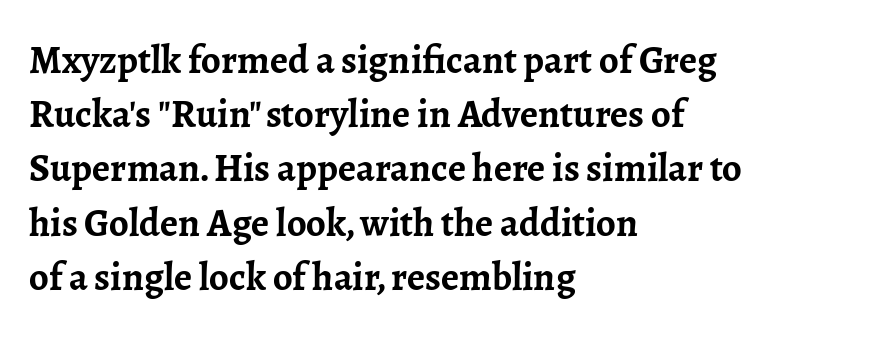
{"serif": "yes", "italic": "no", "bold": "yes", "weight": "semibold", "width": "normal", "stroke_contrast": "low", "x_height": "medium", "monospaced": "no", "underline": "no", "align": "left", "line_spacing": "normal", "line_spacing_ratio": 1.39, "letter_spacing": "normal", "letter_spacing_em": 0.0, "glyph_px": 39}
